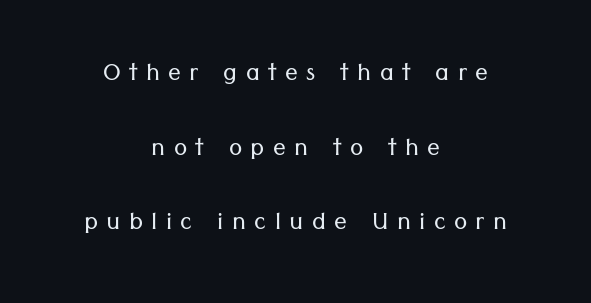
The image shows 32 px light sans-serif type, upright; set centered, loose line spacing (2.33x), unusually wide letter spacing (+0.26 em), not underlined; low stroke contrast and a medium x-height.
